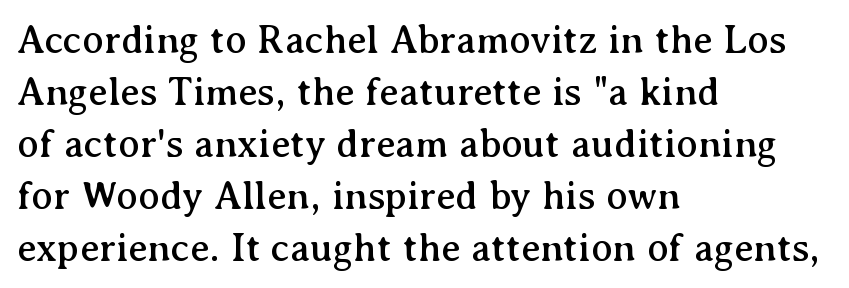
Where is the straight margin? On the left. Old-style or modern, the face here clearly has serifs. Here the designer chose a conventional face with non-uniform glyph widths. Italic: no, the glyphs are upright roman. The passage shown has conventional tracking throughout.
